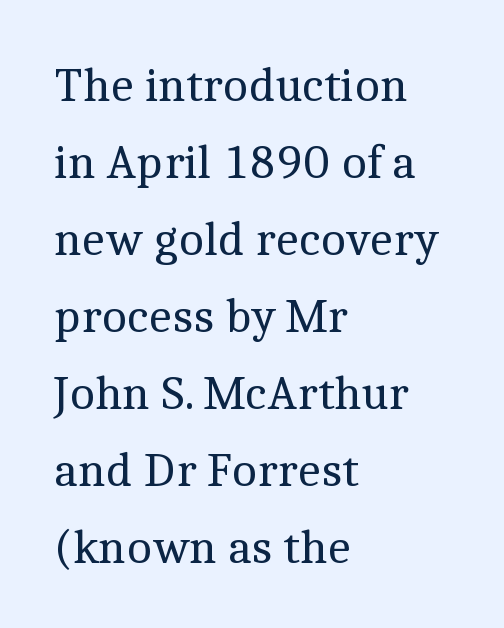
Q: Is the text bold? A: No.
Q: Is the text italic (slanted)? A: No, it is upright.
Q: Is the typeface a serif or a sans-serif typeface? A: Serif.
Q: Is the text underlined? A: No.
Q: How is the paragraph aligned? A: Left-aligned.
Q: Is the spacing between letters normal or unusually wide? A: Normal.
Q: Is the spacing between lines tight, normal or loose? A: Normal.
Q: Width (condensed, normal, or wide)? A: Normal.
Q: x-height? A: Medium.
Q: Monospaced? A: No.
